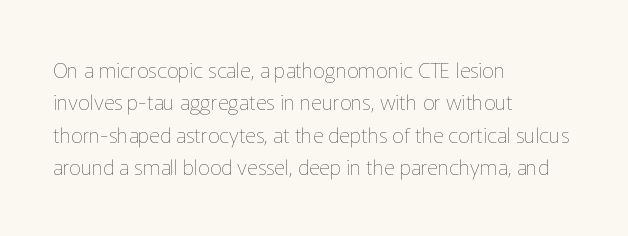
The image shows 21 px text type, upright; set left-aligned, normal line spacing (1.54x), normal letter spacing, not underlined.
